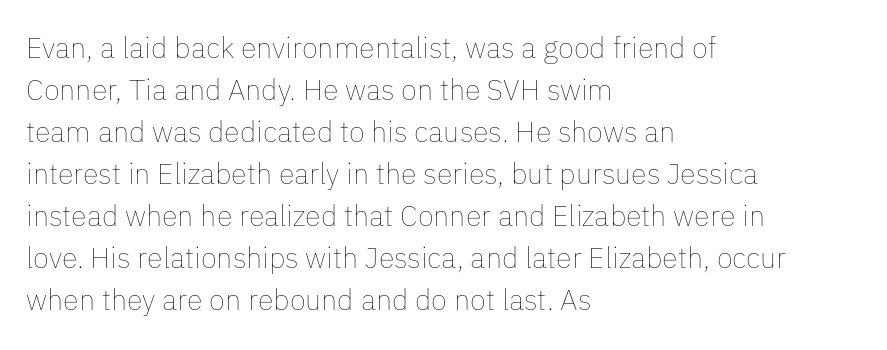
Q: Is the text bold? A: No.
Q: Is the text italic (slanted)? A: No, it is upright.
Q: Is the text underlined? A: No.
Q: How is the paragraph aligned? A: Left-aligned.
Q: Is the spacing between letters normal or unusually wide? A: Normal.
Q: Is the spacing between lines tight, normal or loose? A: Normal.
Q: Width (condensed, normal, or wide)? A: Normal.
Q: Stroke contrast? A: Low.
Q: x-height? A: Medium.
Q: Monospaced? A: No.
